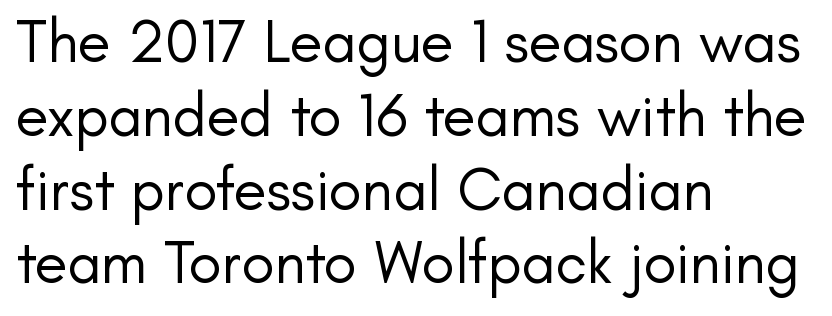
The passage shown is typed in a proportional face where columns would drift. Is the type heavy? It reads as light-to-regular instead. The letters stand upright; this is a roman face. The type family on display is of the sans-serif kind. Line beginnings align vertically; line endings do not. Beneath every word, the page is bare.
